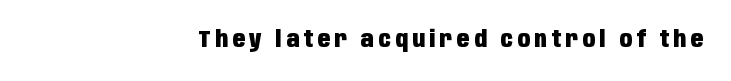
The image shows 23 px bold type, upright; set right-aligned, unusually wide letter spacing (+0.2 em), not underlined.
